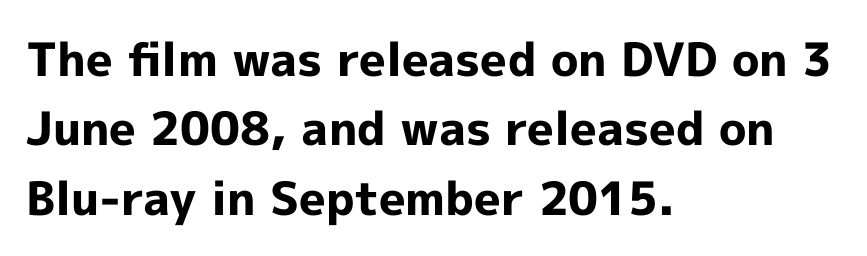
Q: Is the text bold? A: Yes.
Q: Is the text italic (slanted)? A: No, it is upright.
Q: Is the typeface a serif or a sans-serif typeface? A: Sans-serif.
Q: Is the text underlined? A: No.
Q: How is the paragraph aligned? A: Left-aligned.
Q: Is the spacing between letters normal or unusually wide? A: Normal.
Q: Is the spacing between lines tight, normal or loose? A: Normal.
Q: Width (condensed, normal, or wide)? A: Normal.
Q: x-height? A: Medium.
Q: Monospaced? A: No.
